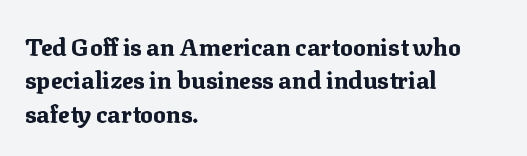
Q: Is the text bold? A: Yes.
Q: Is the text italic (slanted)? A: No, it is upright.
Q: Is the text underlined? A: No.
Q: How is the paragraph aligned? A: Left-aligned.
Q: Is the spacing between letters normal or unusually wide? A: Normal.
Q: Is the spacing between lines tight, normal or loose? A: Normal.
